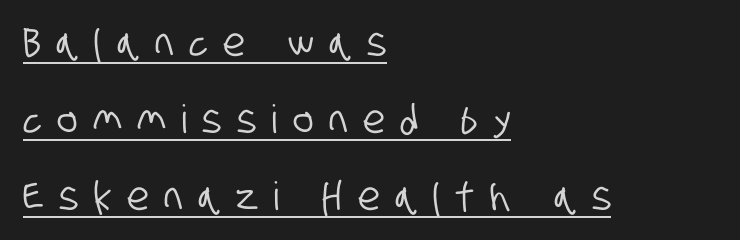
The image shows 39 px condensed sans-serif type; set left-aligned, loose line spacing (1.97x), unusually wide letter spacing (+0.4 em), underlined; low stroke contrast and a large x-height.
